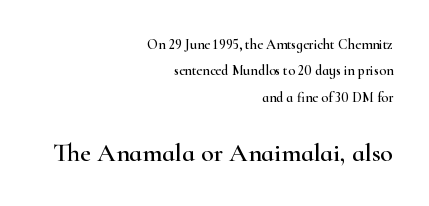
The image shows 26 px text type, upright; set right-aligned, line spacing 1.89x, normal letter spacing, not underlined; the second (bottom) block is 1.86x larger.
